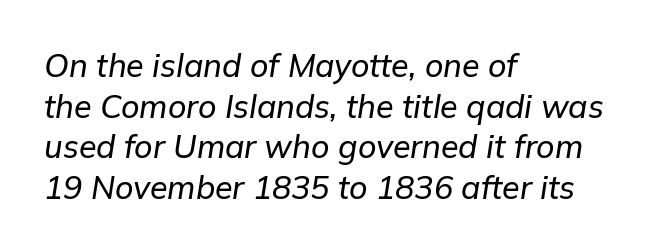
Q: Is the text italic (slanted)? A: Yes, it leans right by about 9 degrees.
Q: Is the text underlined? A: No.
Q: How is the paragraph aligned? A: Left-aligned.
Q: Is the spacing between letters normal or unusually wide? A: Normal.
Q: Is the spacing between lines tight, normal or loose? A: Normal.
Q: Width (condensed, normal, or wide)? A: Normal.
Q: Stroke contrast? A: Low.
Q: x-height? A: Medium.
Q: Monospaced? A: No.
